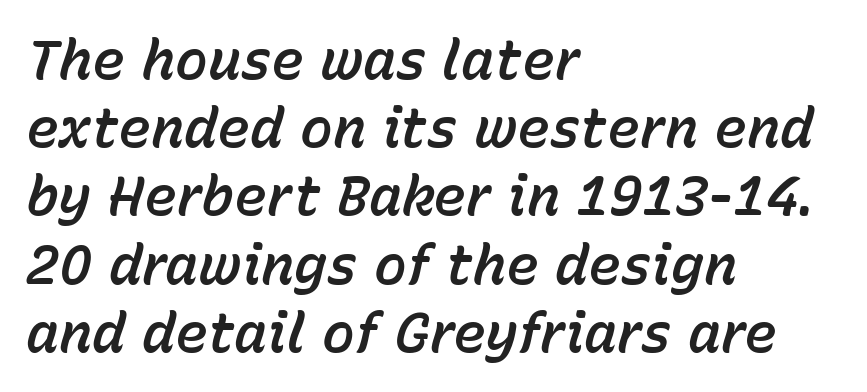
Q: Is the text italic (slanted)? A: Yes, it leans right by about 15 degrees.
Q: Is the text underlined? A: No.
Q: How is the paragraph aligned? A: Left-aligned.
Q: Is the spacing between letters normal or unusually wide? A: Normal.
Q: Width (condensed, normal, or wide)? A: Normal.
Q: Stroke contrast? A: Low.
Q: x-height? A: Medium.
Q: Monospaced? A: No.
